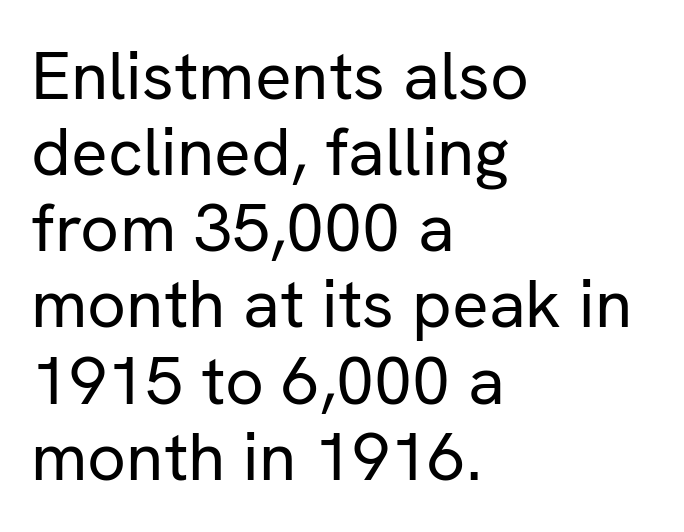
{"serif": "no", "italic": "no", "bold": "no", "weight": "regular", "width": "normal", "stroke_contrast": "low", "x_height": "medium", "monospaced": "no", "underline": "no", "align": "left", "line_spacing": "tight", "line_spacing_ratio": 1.12, "letter_spacing": "normal", "letter_spacing_em": 0.0, "glyph_px": 68}
